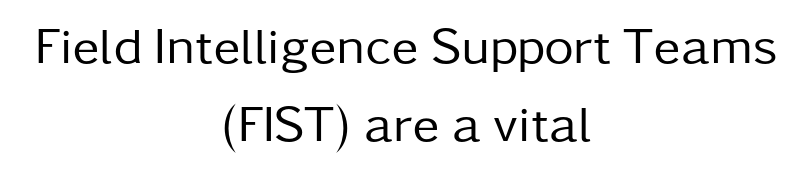
Q: Is the text bold? A: No.
Q: Is the text italic (slanted)? A: No, it is upright.
Q: Is the typeface a serif or a sans-serif typeface? A: Sans-serif.
Q: Is the text underlined? A: No.
Q: How is the paragraph aligned? A: Centered.
Q: Is the spacing between letters normal or unusually wide? A: Normal.
Q: Is the spacing between lines tight, normal or loose? A: Normal.
Q: Width (condensed, normal, or wide)? A: Normal.
Q: Stroke contrast? A: Low.
Q: x-height? A: Medium.
Q: Monospaced? A: No.
